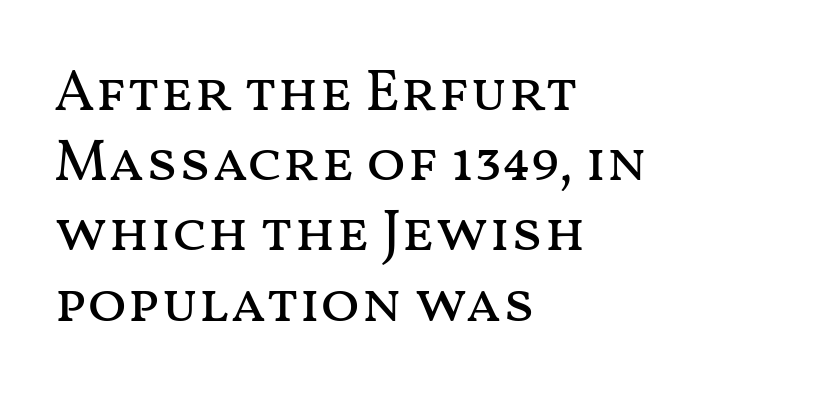
The image shows 58 px regular-weight, wide type, upright; set left-aligned, line spacing 1.21x, normal letter spacing, not underlined; medium stroke contrast and a medium x-height.
